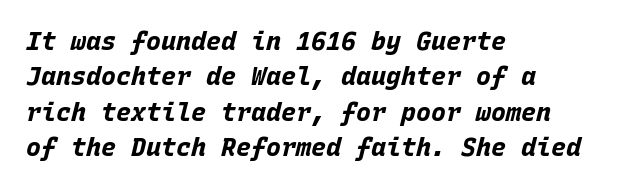
{"italic": "yes", "lean": "right", "slant_degrees": 15, "bold": "yes", "underline": "no", "align": "left", "line_spacing": "normal", "line_spacing_ratio": 1.42, "letter_spacing": "normal", "letter_spacing_em": 0.0, "glyph_px": 25}
